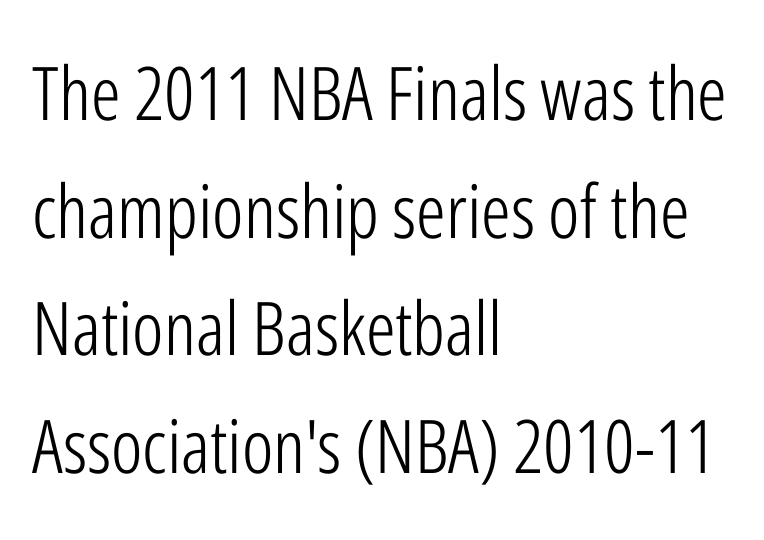
Upright lettering throughout. Is the letter spacing exaggerated? No — it looks like the ordinary default. Type without underlining. This sample uses a sans-serif face.
